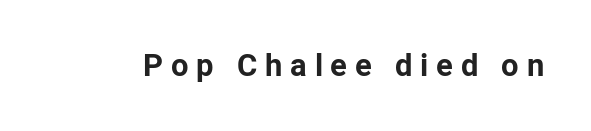
Q: Is the text bold? A: Yes.
Q: Is the text italic (slanted)? A: No, it is upright.
Q: Is the typeface a serif or a sans-serif typeface? A: Sans-serif.
Q: Is the text underlined? A: No.
Q: Is the spacing between letters normal or unusually wide? A: Unusually wide.
Q: Width (condensed, normal, or wide)? A: Normal.
Q: Stroke contrast? A: Low.
Q: x-height? A: Medium.
Q: Monospaced? A: No.
